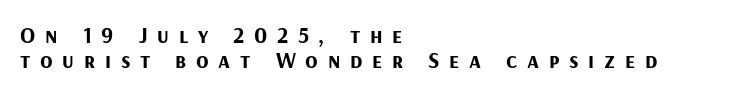
Q: Is the text bold? A: Yes.
Q: Is the text italic (slanted)? A: No, it is upright.
Q: Is the text underlined? A: No.
Q: How is the paragraph aligned? A: Left-aligned.
Q: Is the spacing between letters normal or unusually wide? A: Unusually wide.
Q: Is the spacing between lines tight, normal or loose? A: Tight.
